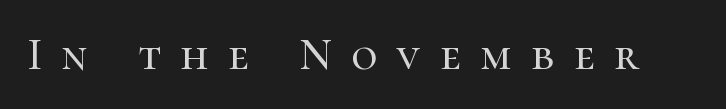
Q: Is the text italic (slanted)? A: No, it is upright.
Q: Is the typeface a serif or a sans-serif typeface? A: Serif.
Q: Is the text underlined? A: No.
Q: Is the spacing between letters normal or unusually wide? A: Unusually wide.
Q: Width (condensed, normal, or wide)? A: Normal.
Q: Stroke contrast? A: High.
Q: x-height? A: Medium.
Q: Monospaced? A: No.
